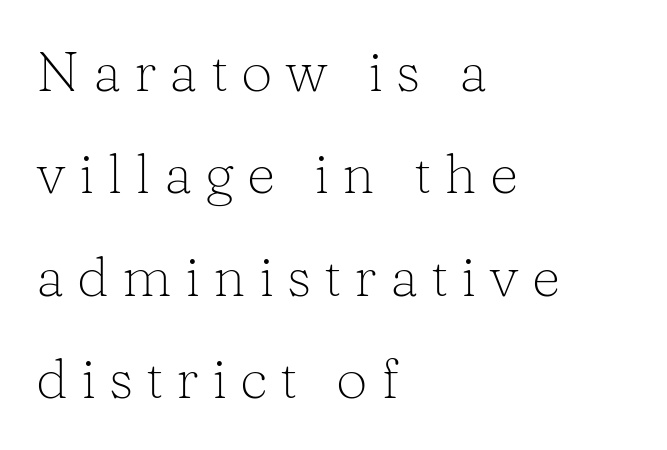
The specimen omits any rule beneath the text block's lines. This sample uses expanded letter spacing, leaving extra air between glyphs. This is serif lettering, the kind often seen in printed books. Reading down the block, your eye returns to a fixed left position each line. Designer's note — italics off, roman on. The rendering uses natural spacing where letterforms have individual widths.
